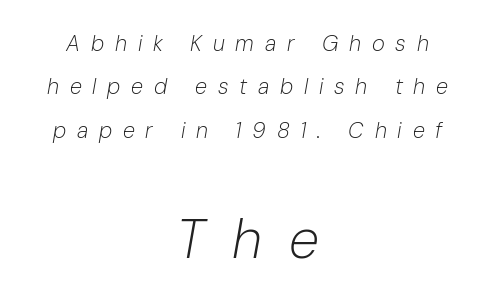
The image shows 55 px light type, italic (leaning right); set centered, loose line spacing (1.97x), unusually wide letter spacing (+0.49 em), not underlined; the second (bottom) block is 2.5x larger; low stroke contrast and a medium x-height.
